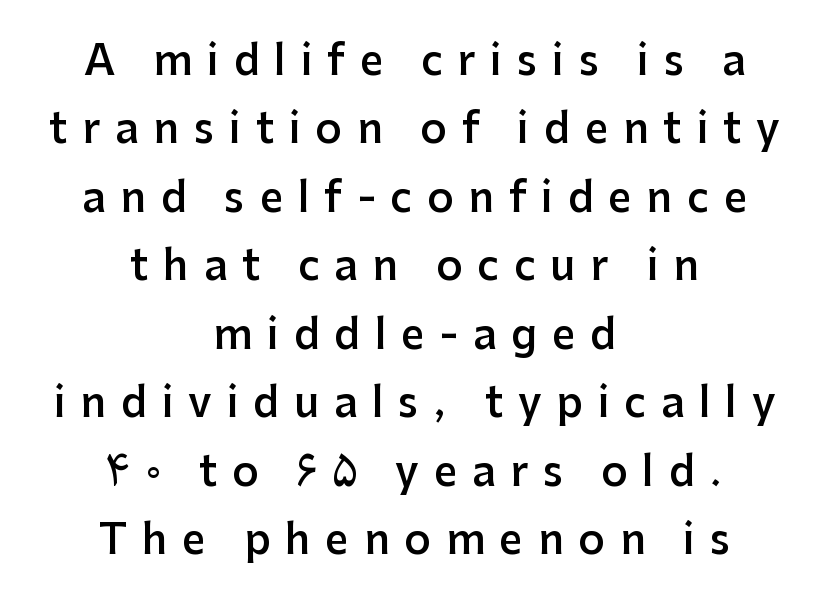
{"serif": "no", "italic": "no", "bold": "semi", "weight": "semibold", "width": "normal", "stroke_contrast": "low", "x_height": "medium", "monospaced": "no", "underline": "no", "align": "center", "line_spacing": "normal", "line_spacing_ratio": 1.67, "letter_spacing": "wide", "letter_spacing_em": 0.36, "glyph_px": 41}
